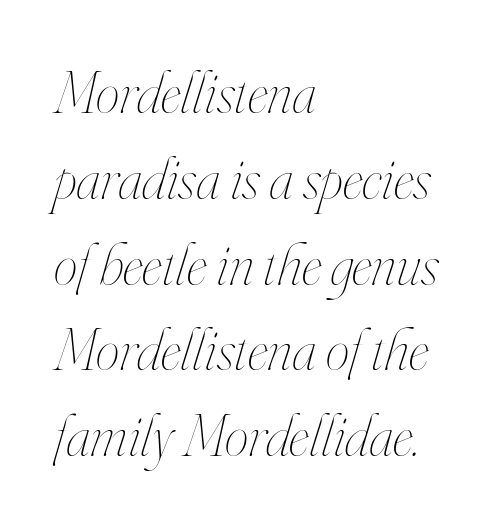
Weight: regular or lighter. The rows are spaced the way most documents space them. Here the glyphs are tracked normally, forming tight word shapes. Underlining? Definitely not there. Designer's note — italics engaged. The paragraph shown leans on its left margin.
